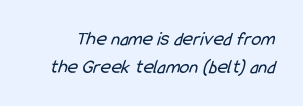
{"bold": "no", "underline": "no", "line_spacing": "normal", "line_spacing_ratio": 1.39, "letter_spacing": "normal", "letter_spacing_em": 0.0, "glyph_px": 20}
